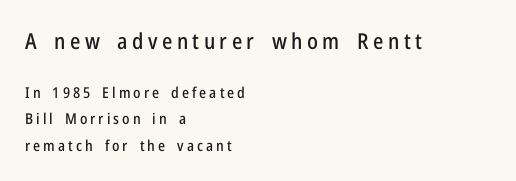
{"italic": "no", "underline": "no", "align": "left", "line_spacing_ratio": 1.75, "letter_spacing": "wide", "letter_spacing_em": 0.2, "larger_block": "first", "size_ratio": 1.47, "glyph_px": 22}
